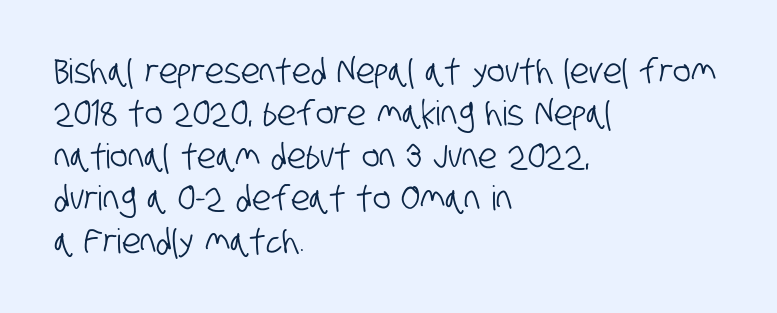
Horizontal bands of white between lines are of average thickness. This rendering employs a face without finishing strokes, i.e., a sans-serif. Where is the straight margin? On the left. Nobody touched the tracking dial on this one. Note the varied advance widths — an 'i' is clearly narrower than an 'm'.
